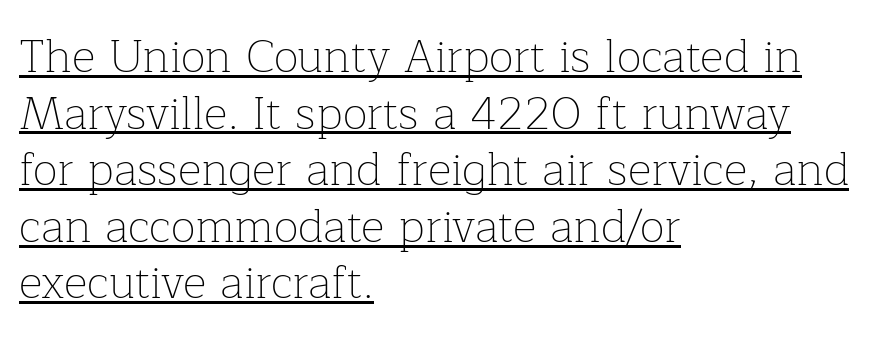
The image shows 46 px thin serif type, upright; set left-aligned, line spacing 1.23x, normal letter spacing, underlined; low stroke contrast and a medium x-height.
